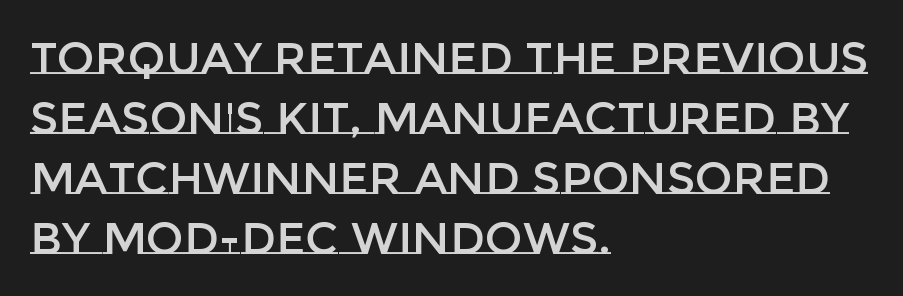
The image shows 45 px text type, upright; set left-aligned, normal line spacing (1.33x), normal letter spacing, not underlined; low stroke contrast and a large x-height.
